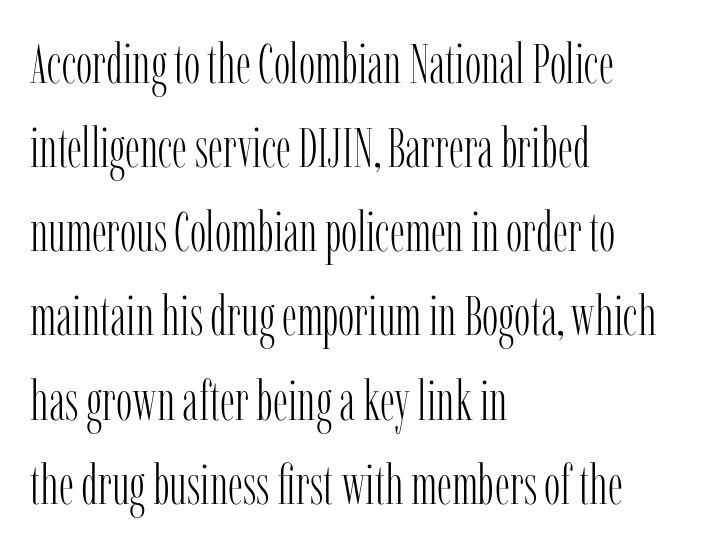
The image shows 55 px light, condensed serif type, upright; set left-aligned, normal line spacing (1.53x), normal letter spacing, not underlined; low stroke contrast and a medium x-height.
